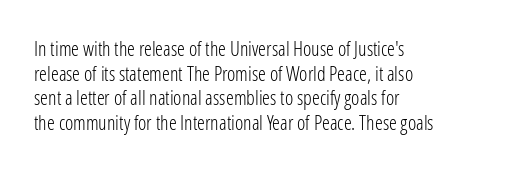
The image shows 20 px text type, upright; set left-aligned, line spacing 1.23x, normal letter spacing, not underlined.
